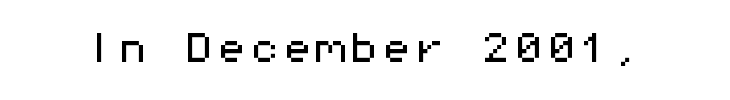
Q: Is the text italic (slanted)? A: No, it is upright.
Q: Is the typeface a serif or a sans-serif typeface? A: Sans-serif.
Q: Is the text underlined? A: No.
Q: Is the spacing between letters normal or unusually wide? A: Normal.
Q: Width (condensed, normal, or wide)? A: Wide.
Q: Stroke contrast? A: Medium.
Q: x-height? A: Medium.
Q: Monospaced? A: Yes.
